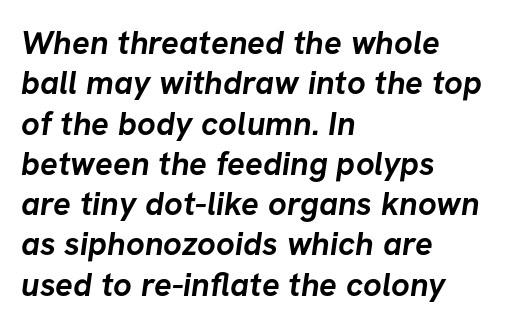
Each letter keeps its own natural width here, so spacing adapts to shape. This rendering leaves character spacing at its baseline value. Each glyph is drawn with heavy, bold strokes. The glyphs are unaccompanied by any horizontal stroke below them. Nope, no serifs anywhere on these letters. Does the copy run flush right? No — it runs flush left.
